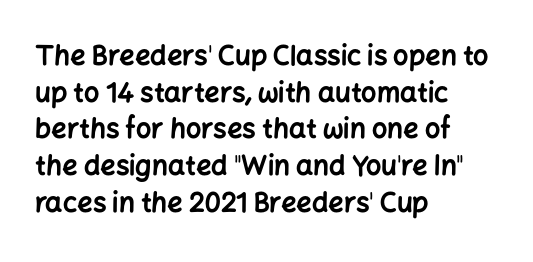
The image shows 27 px bold type, upright; set left-aligned, normal line spacing (1.36x), normal letter spacing, not underlined.
